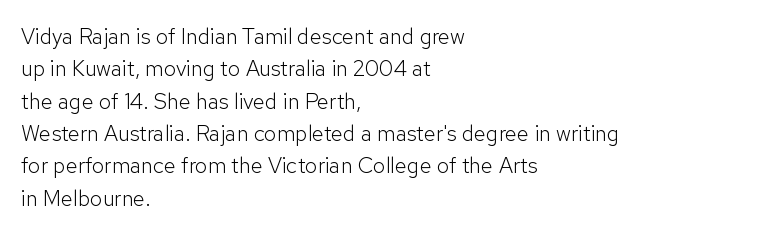
Does extra space separate the letters? No, they use regular spacing. Compared with a typical body face, this is equally light or lighter still. Casual observation: everything's shoved over to the left. This sample keeps an unexceptional amount of space between lines.
